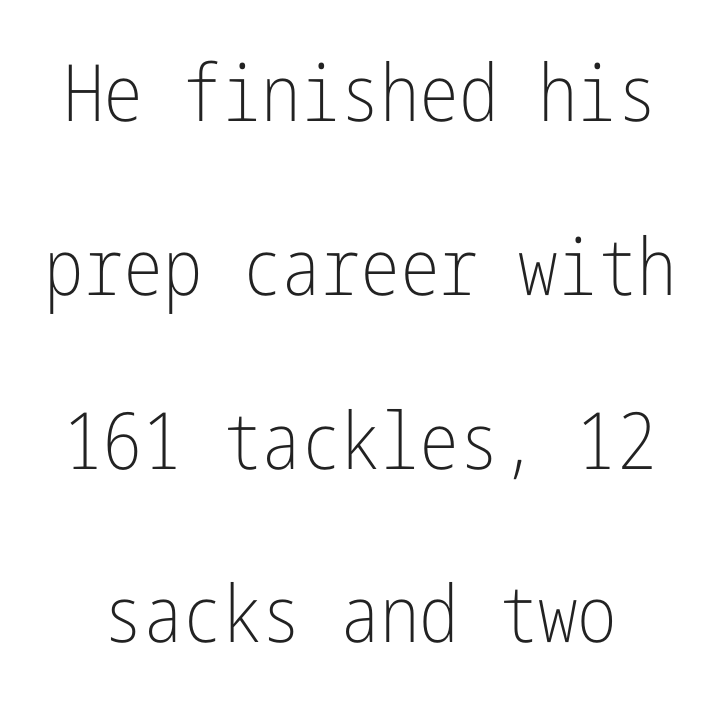
This reads as an unemphasized weight, regular at the heaviest. Does the leading feel generous? Absolutely, it's lavish. The text was rendered using a sans face with plain stroke endings. This rendering features lettering with no underline. The font's upright variant was chosen for this text.
